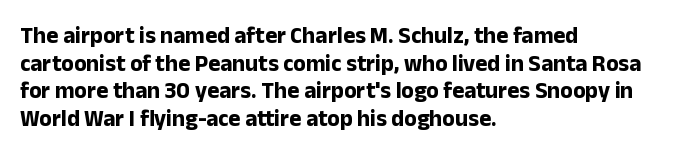
The letters stand upright; this is a roman face. Each word holds together tightly as a unit, with standard inter-letter gaps. Underline: absent. Notice how thick the strokes are: this is what a full bold looks like. The setting favours the left margin, as ordinary paragraphs usually do.
